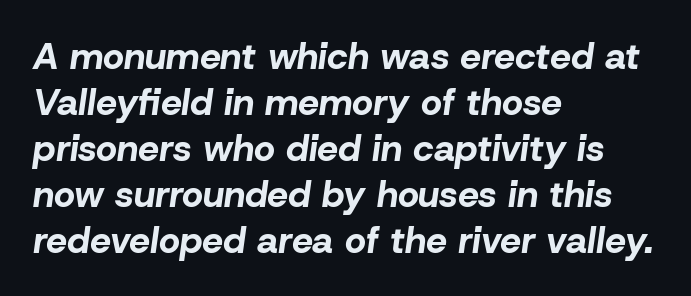
Q: Is the text bold? A: Yes.
Q: Is the text italic (slanted)? A: Yes, it leans right by about 8 degrees.
Q: Is the text underlined? A: No.
Q: How is the paragraph aligned? A: Left-aligned.
Q: Is the spacing between letters normal or unusually wide? A: Normal.
Q: Width (condensed, normal, or wide)? A: Normal.
Q: Stroke contrast? A: Low.
Q: x-height? A: Medium.
Q: Monospaced? A: No.
